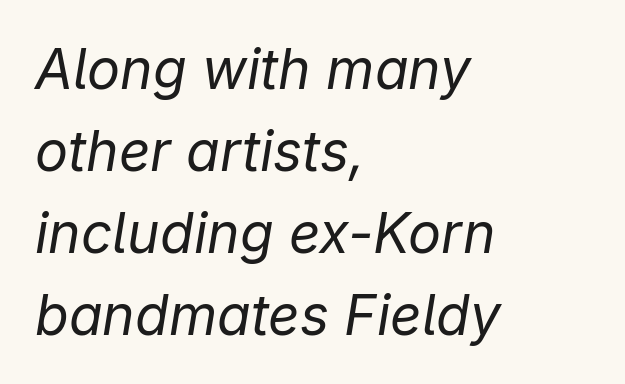
{"italic": "yes", "lean": "right", "slant_degrees": 9, "bold": "no", "weight": "regular", "width": "normal", "stroke_contrast": "low", "x_height": "medium", "monospaced": "no", "underline": "no", "align": "left", "line_spacing": "normal", "line_spacing_ratio": 1.49, "letter_spacing": "normal", "letter_spacing_em": 0.0, "glyph_px": 55}
